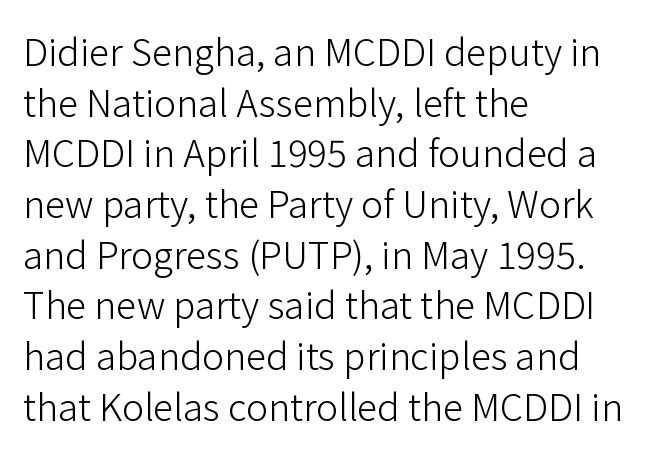
{"serif": "no", "italic": "no", "bold": "no", "weight": "light", "width": "normal", "stroke_contrast": "low", "x_height": "medium", "monospaced": "no", "underline": "no", "align": "left", "line_spacing": "normal", "line_spacing_ratio": 1.37, "letter_spacing": "normal", "letter_spacing_em": 0.0, "glyph_px": 37}
